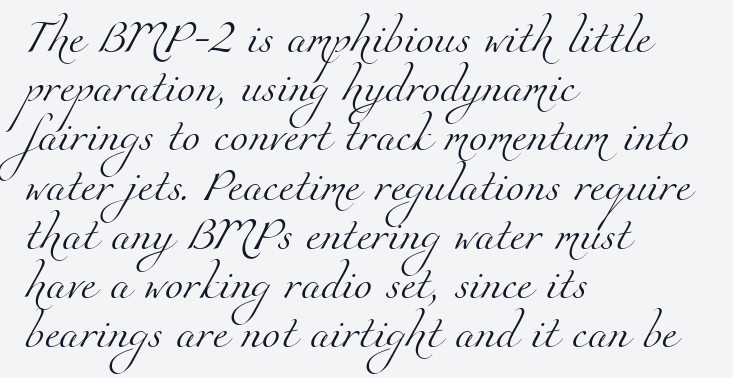
{"serif": "yes", "bold": "no", "weight": "light", "width": "normal", "stroke_contrast": "medium", "x_height": "small", "monospaced": "no", "underline": "no", "align": "left", "line_spacing": "normal", "line_spacing_ratio": 1.49, "letter_spacing": "normal", "letter_spacing_em": 0.0, "glyph_px": 33}
